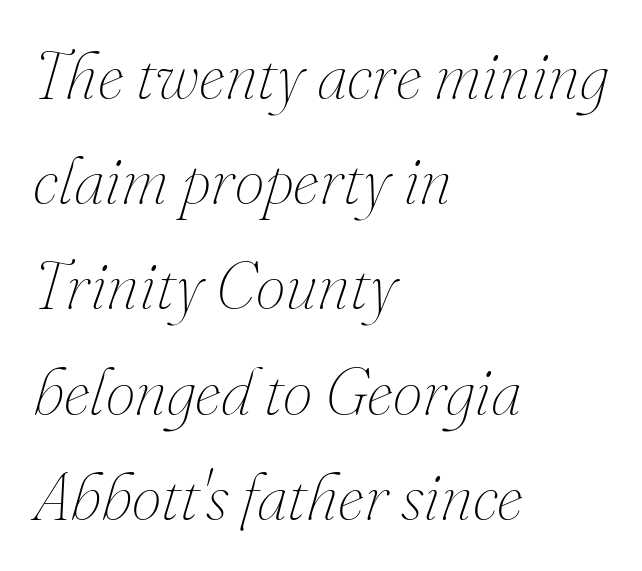
The image shows 67 px thin type, italic (leaning right); set left-aligned, normal line spacing (1.57x), normal letter spacing, not underlined; medium stroke contrast and a small x-height.
